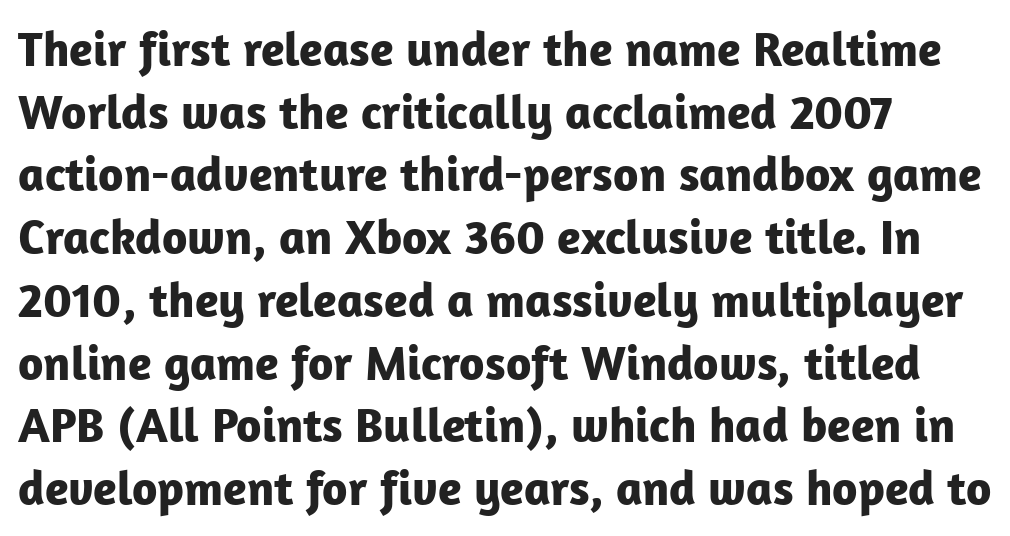
Q: Is the text bold? A: Yes.
Q: Is the text italic (slanted)? A: No, it is upright.
Q: Is the typeface a serif or a sans-serif typeface? A: Sans-serif.
Q: Is the text underlined? A: No.
Q: How is the paragraph aligned? A: Left-aligned.
Q: Is the spacing between letters normal or unusually wide? A: Normal.
Q: Is the spacing between lines tight, normal or loose? A: Normal.
Q: Width (condensed, normal, or wide)? A: Normal.
Q: Stroke contrast? A: Low.
Q: x-height? A: Medium.
Q: Monospaced? A: No.
